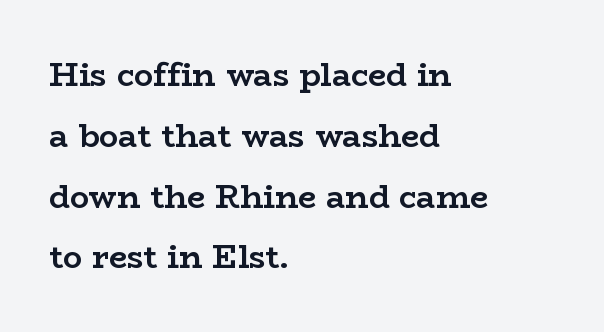
Q: Is the text bold? A: Yes.
Q: Is the text italic (slanted)? A: No, it is upright.
Q: Is the typeface a serif or a sans-serif typeface? A: Serif.
Q: Is the text underlined? A: No.
Q: How is the paragraph aligned? A: Left-aligned.
Q: Is the spacing between letters normal or unusually wide? A: Normal.
Q: Is the spacing between lines tight, normal or loose? A: Loose.
Q: Width (condensed, normal, or wide)? A: Wide.
Q: Stroke contrast? A: Low.
Q: x-height? A: Medium.
Q: Monospaced? A: No.
